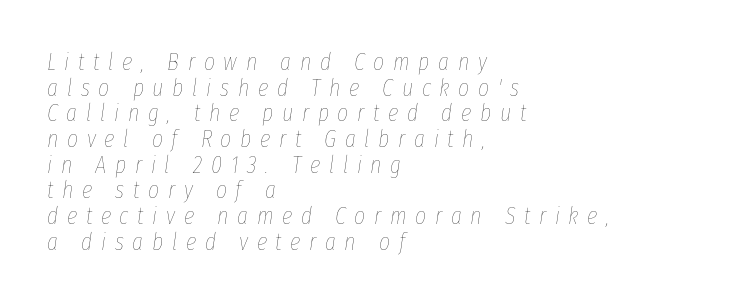
A typesetter would mark this as italic. Each row of text sits above clean, open space. Stems and bowls with no extra thickness — not bold. Someone cranked the tracking dial way up on this one. Visually the block forms a straight wall on the left and a jagged coastline on the right.
